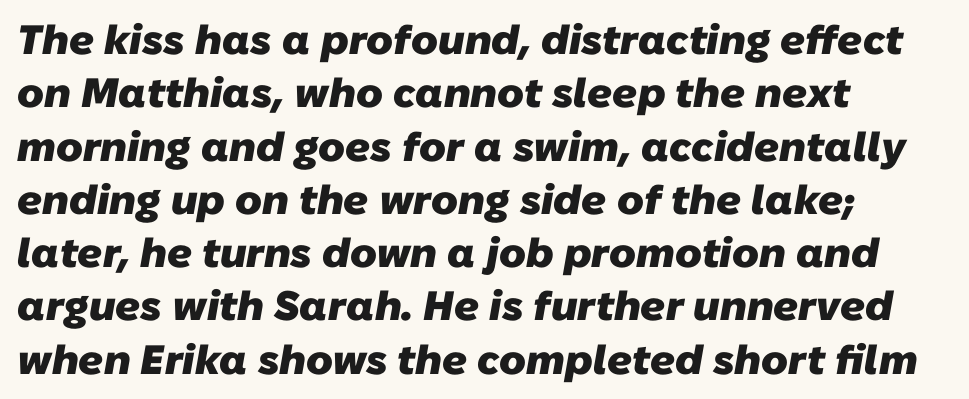
The image shows 41 px heavy sans-serif type; set left-aligned, normal line spacing (1.3x), normal letter spacing, not underlined; low stroke contrast and a medium x-height.
